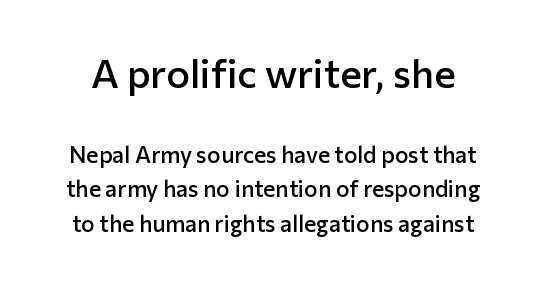
Q: Is the text bold? A: Semi-bold.
Q: Is the text italic (slanted)? A: No, it is upright.
Q: Is the typeface a serif or a sans-serif typeface? A: Sans-serif.
Q: Is the text underlined? A: No.
Q: Is the spacing between letters normal or unusually wide? A: Normal.
Q: Is the spacing between lines tight, normal or loose? A: Normal.
Q: Which block of text is set in a larger size, the first (top) or the second (bottom)? A: The first (top) one.
Q: Width (condensed, normal, or wide)? A: Normal.
Q: Stroke contrast? A: Low.
Q: x-height? A: Medium.
Q: Monospaced? A: No.
